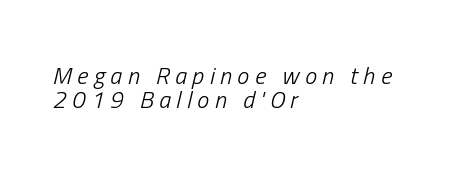
Stems here are at most as thick as an everyday book face. A bare baseline throughout the passage. The line texture is sparse and dotted thanks to wide tracking. Italic? Definitely — the glyphs are oblique. Closely set lines give the paragraph a compact silhouette. These lines stack with their left ends in a neat column.
